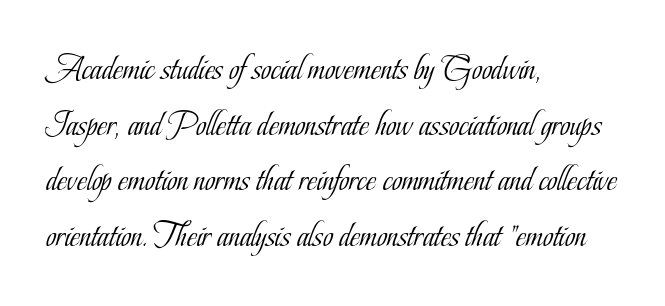
Q: Is the text bold? A: No.
Q: Is the text italic (slanted)? A: Yes.
Q: Is the typeface a serif or a sans-serif typeface? A: Serif.
Q: Is the text underlined? A: No.
Q: How is the paragraph aligned? A: Left-aligned.
Q: Is the spacing between letters normal or unusually wide? A: Normal.
Q: Is the spacing between lines tight, normal or loose? A: Normal.
Q: Width (condensed, normal, or wide)? A: Condensed.
Q: Stroke contrast? A: Low.
Q: x-height? A: Small.
Q: Monospaced? A: No.
